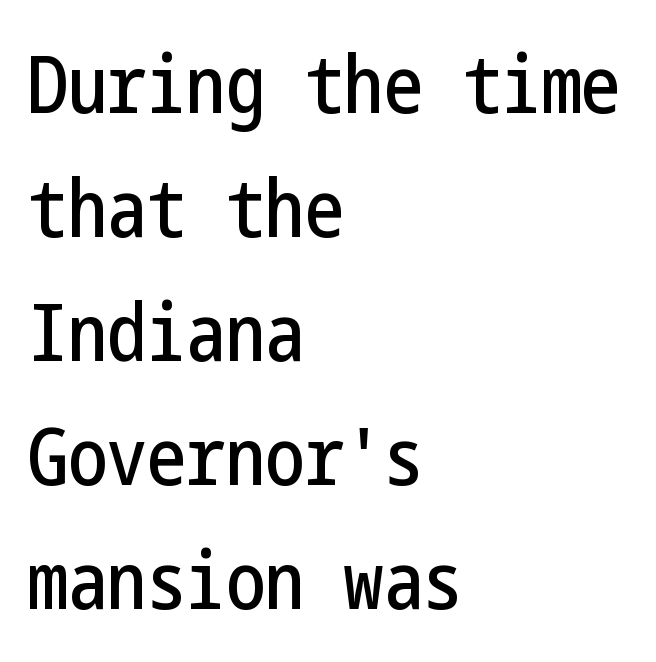
The image shows 79 px condensed sans-serif type, upright; set left-aligned, normal line spacing (1.57x), normal letter spacing, not underlined; low stroke contrast and a medium x-height.
